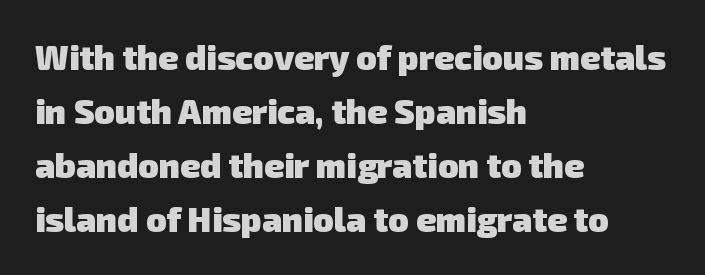
The image shows 34 px heavy sans-serif type; set left-aligned, normal line spacing (1.59x), normal letter spacing, not underlined; low stroke contrast and a medium x-height.
